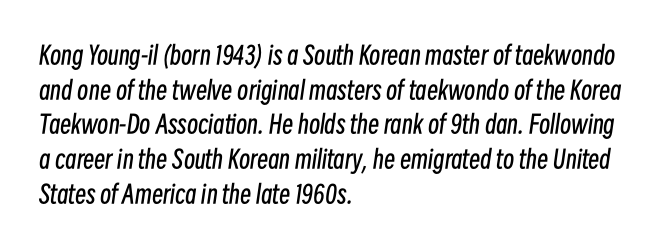
The image shows 25 px text type, italic (leaning right); set left-aligned, normal line spacing (1.39x), normal letter spacing, not underlined.
